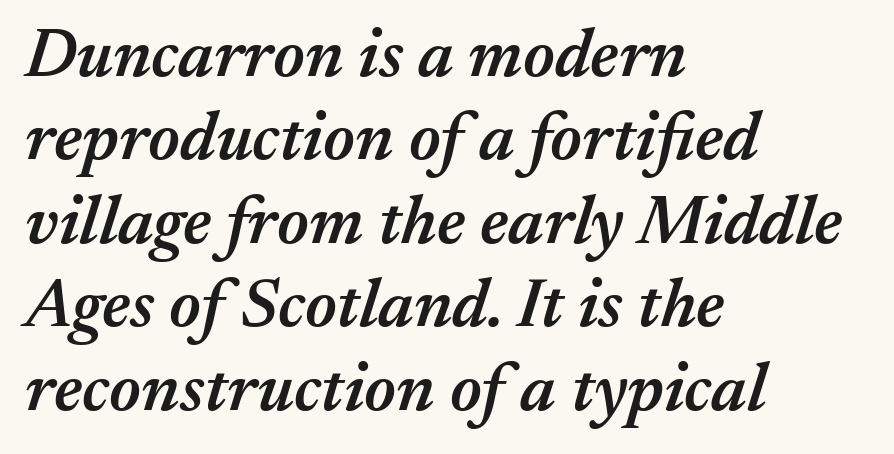
This rendering features lettering with no underline. The setting favours the left margin, as ordinary paragraphs usually do. Stroke thickness is moderately raised; the sample reads as semibold. The font's italic variant was chosen for this text. Is this a fixed-width face? No — the glyphs have proportional, varying widths.
